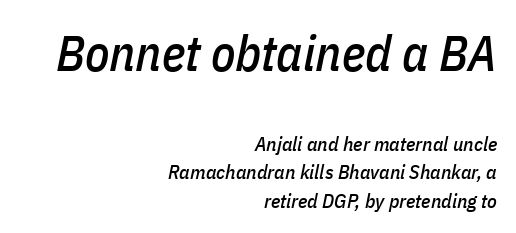
{"italic": "yes", "lean": "right", "slant_degrees": 11, "width": "condensed", "stroke_contrast": "low", "x_height": "medium", "monospaced": "no", "underline": "no", "align": "right", "line_spacing": "normal", "line_spacing_ratio": 1.42, "letter_spacing": "normal", "letter_spacing_em": 0.0, "larger_block": "first", "size_ratio": 2.5, "glyph_px": 50}
